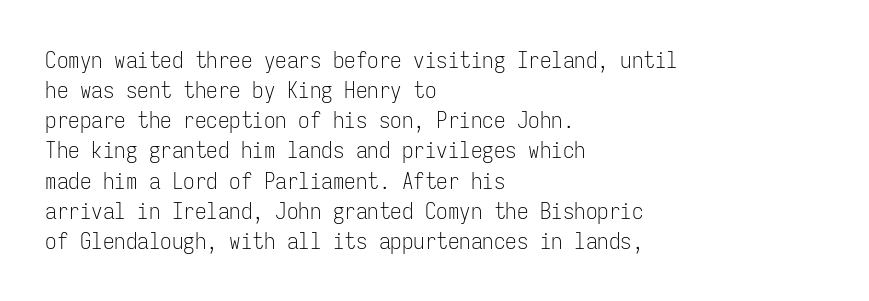
Teacher's note: observe the even left margin — that is flush-left alignment. Does extra space separate the letters? No, they use regular spacing. In terms of posture, this sample is upright. The glyphs are unaccompanied by any horizontal stroke below them. The lines sit at an ordinary, default distance from one another.
